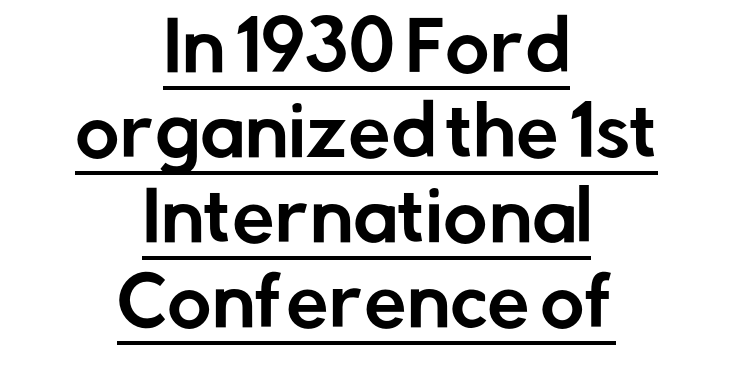
Q: Is the text italic (slanted)? A: No, it is upright.
Q: Is the typeface a serif or a sans-serif typeface? A: Sans-serif.
Q: Is the text underlined? A: Yes.
Q: How is the paragraph aligned? A: Centered.
Q: Is the spacing between letters normal or unusually wide? A: Normal.
Q: Is the spacing between lines tight, normal or loose? A: Normal.
Q: Width (condensed, normal, or wide)? A: Normal.
Q: Stroke contrast? A: Low.
Q: x-height? A: Medium.
Q: Monospaced? A: No.
